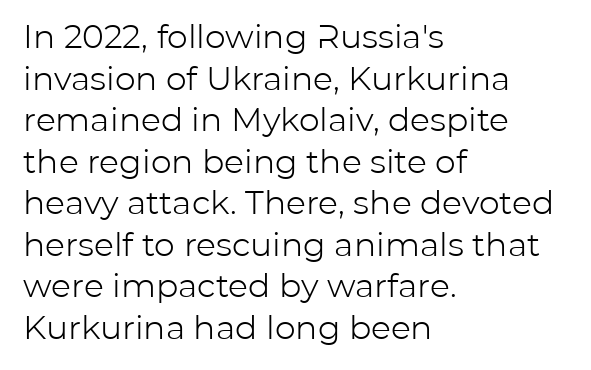
Q: Is the text bold? A: No.
Q: Is the text italic (slanted)? A: No, it is upright.
Q: Is the typeface a serif or a sans-serif typeface? A: Sans-serif.
Q: Is the text underlined? A: No.
Q: How is the paragraph aligned? A: Left-aligned.
Q: Is the spacing between letters normal or unusually wide? A: Normal.
Q: Is the spacing between lines tight, normal or loose? A: Normal.
Q: Width (condensed, normal, or wide)? A: Normal.
Q: Stroke contrast? A: Low.
Q: x-height? A: Medium.
Q: Monospaced? A: No.
